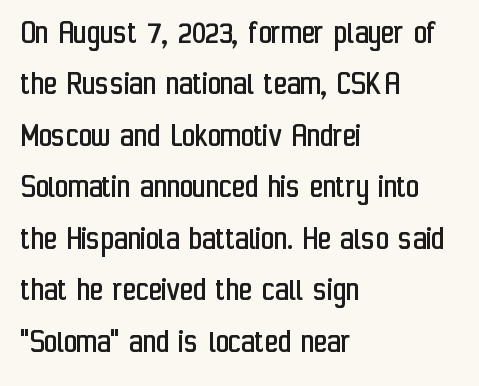
Q: Is the text bold? A: No.
Q: Is the text italic (slanted)? A: No, it is upright.
Q: Is the typeface a serif or a sans-serif typeface? A: Sans-serif.
Q: Is the text underlined? A: No.
Q: How is the paragraph aligned? A: Left-aligned.
Q: Is the spacing between letters normal or unusually wide? A: Normal.
Q: Is the spacing between lines tight, normal or loose? A: Normal.
Q: Width (condensed, normal, or wide)? A: Condensed.
Q: Stroke contrast? A: Low.
Q: x-height? A: Medium.
Q: Monospaced? A: No.
